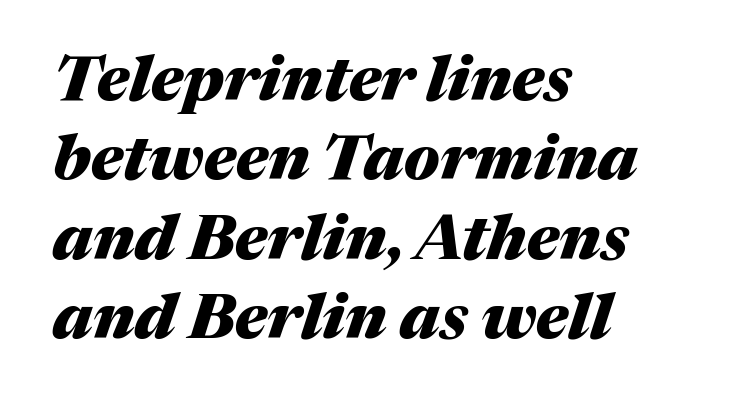
The tracking reads as untouched default to a designer's eye. Slant detected: the letters are inclined. No word sits above an underline. Here the designer chose a conventional face with non-uniform glyph widths. Does the weight exceed regular? Yes, all the way to bold. The ragged edge is on the right, which tells us the setting is flush left.
